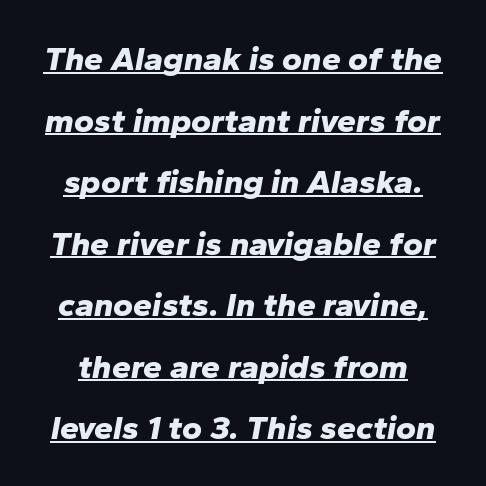
Q: Is the text bold? A: Yes.
Q: Is the text italic (slanted)? A: Yes, it leans right by about 10 degrees.
Q: Is the text underlined? A: Yes.
Q: Is the spacing between letters normal or unusually wide? A: Normal.
Q: Width (condensed, normal, or wide)? A: Normal.
Q: Stroke contrast? A: Low.
Q: x-height? A: Medium.
Q: Monospaced? A: No.
